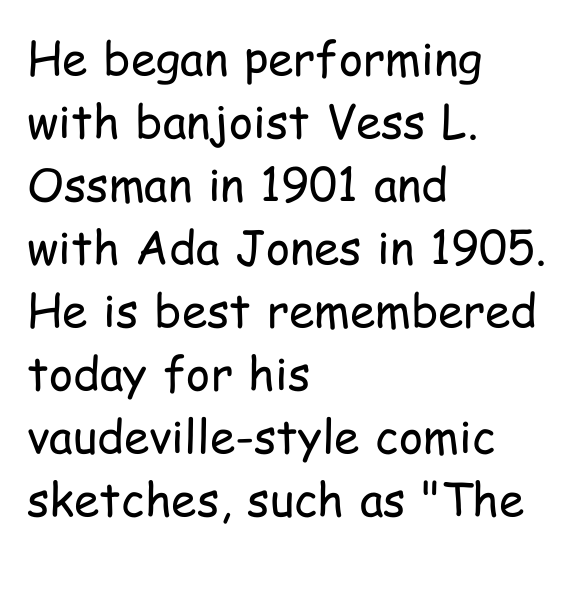
The image shows 46 px regular-weight, condensed sans-serif type, upright; set left-aligned, normal line spacing (1.37x), normal letter spacing, not underlined; low stroke contrast and a medium x-height.
